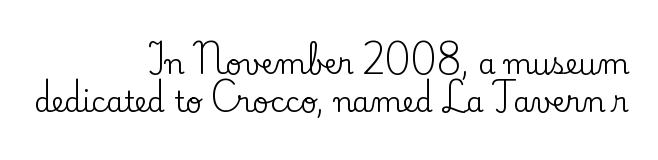
Beneath every word, the page is bare. Quick note: not italic, upright. Type style note: has serifs. A typesetter would call this proportional, since set widths differ per character. Tracking here is standard; glyphs follow each other at the usual distance. Vertical spacing — default.
